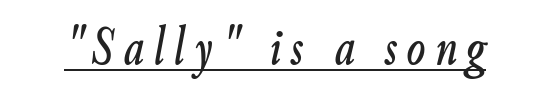
The image shows 55 px condensed type, italic (leaning right); set underlined; low stroke contrast and a small x-height.
